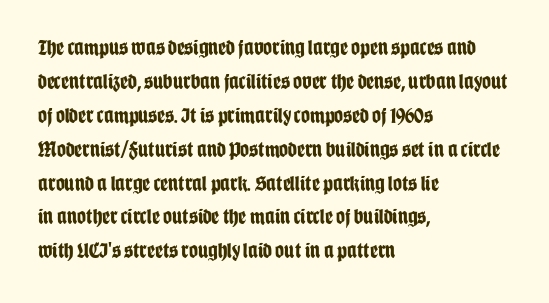
The image shows 22 px bold type, upright; set left-aligned, normal line spacing (1.54x), normal letter spacing, not underlined.
